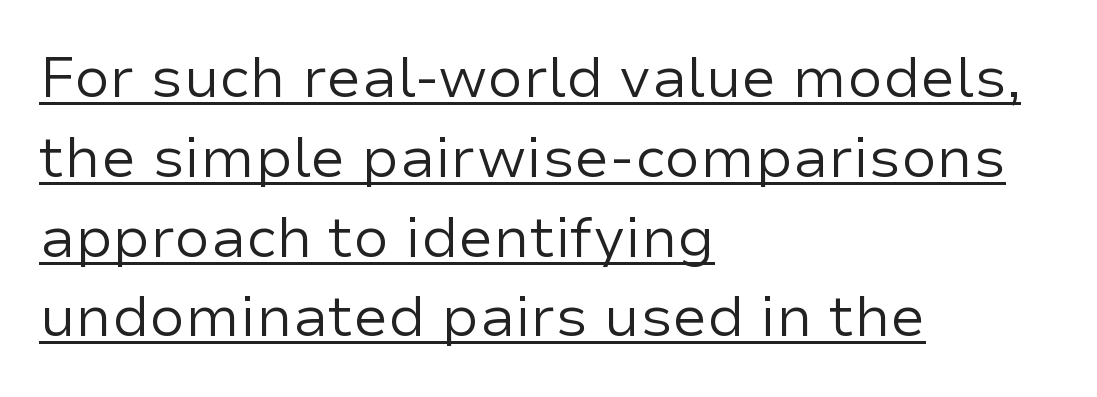
{"serif": "no", "italic": "no", "bold": "no", "weight": "regular", "width": "normal", "stroke_contrast": "low", "x_height": "medium", "monospaced": "no", "underline": "yes", "align": "left", "line_spacing": "normal", "line_spacing_ratio": 1.4, "letter_spacing": "normal", "letter_spacing_em": 0.0, "glyph_px": 57}
